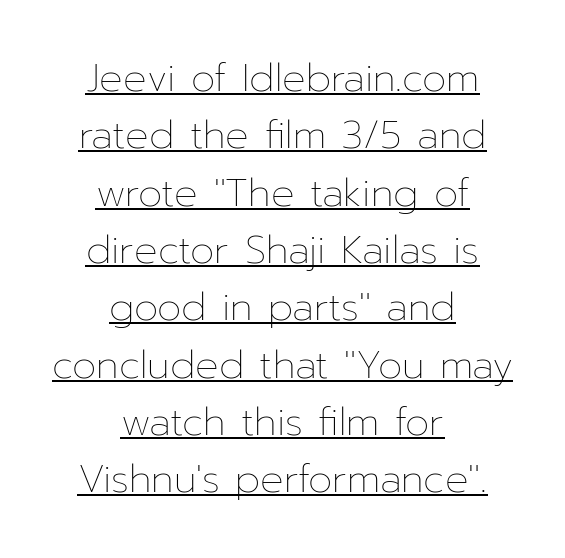
The image shows 39 px thin type, upright; set centered, normal line spacing (1.47x), normal letter spacing, underlined; low stroke contrast and a medium x-height.
